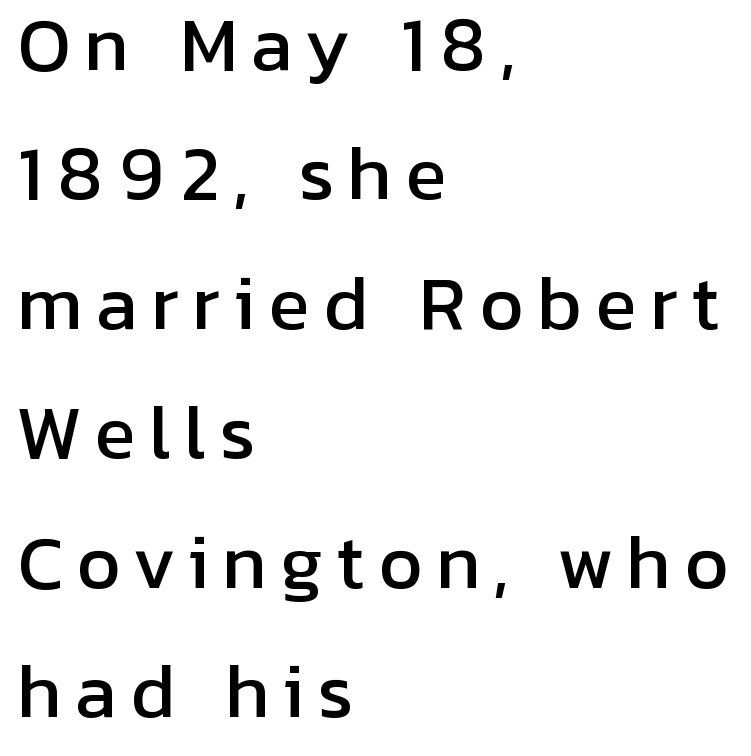
{"serif": "no", "italic": "no", "width": "normal", "stroke_contrast": "low", "x_height": "medium", "monospaced": "no", "underline": "no", "align": "left", "line_spacing_ratio": 1.85, "glyph_px": 70}
